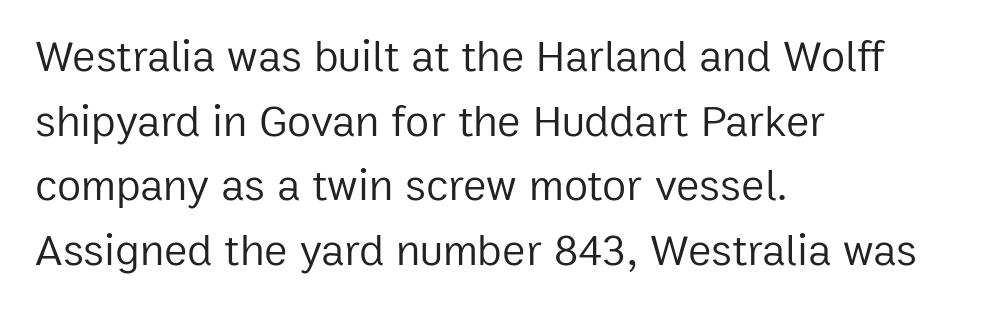
Look at the bottom of the vertical strokes: they stop flat, with no serifs. Layout note: lines flush left. Plain, unruled lines of type. The passage shown stacks its lines at a standard gap. This rendering leaves character spacing at its baseline value. This sample has the flowing, uneven cadence of proportional lettering.
